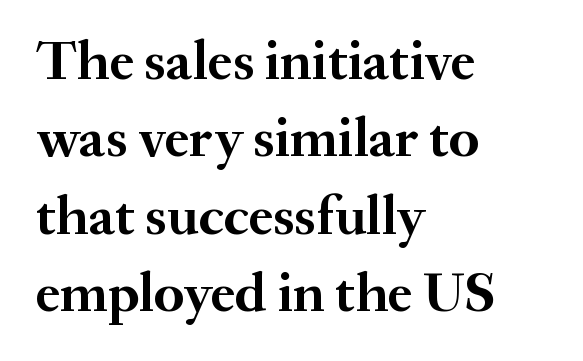
The image shows 56 px semibold serif type, upright; set left-aligned, normal line spacing (1.38x), normal letter spacing, not underlined; medium stroke contrast and a small x-height.
